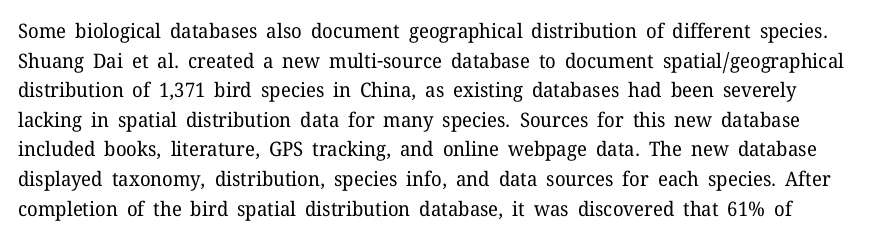
The image shows 20 px text type, upright; set normal line spacing (1.48x), normal letter spacing, not underlined.
